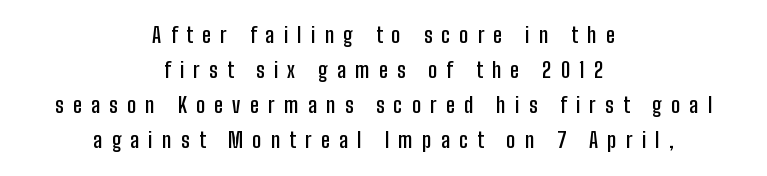
Q: Is the text bold? A: Semi-bold.
Q: Is the text italic (slanted)? A: No, it is upright.
Q: Is the text underlined? A: No.
Q: How is the paragraph aligned? A: Centered.
Q: Is the spacing between letters normal or unusually wide? A: Unusually wide.
Q: Is the spacing between lines tight, normal or loose? A: Normal.
